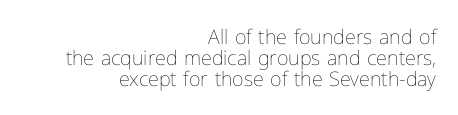
The image shows 20 px text type, upright; set right-aligned, tight line spacing (1.04x), normal letter spacing, not underlined.
